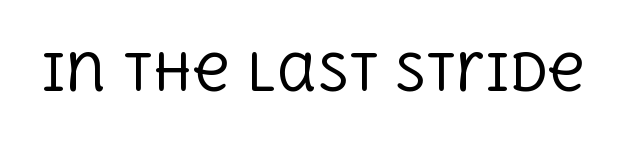
Each letter keeps its own natural width here, so spacing adapts to shape. Clear beneath every line of the passage. If you drew a line through each stem, it would be perfectly vertical. Compared with a typical body face, this is equally light or lighter still.
